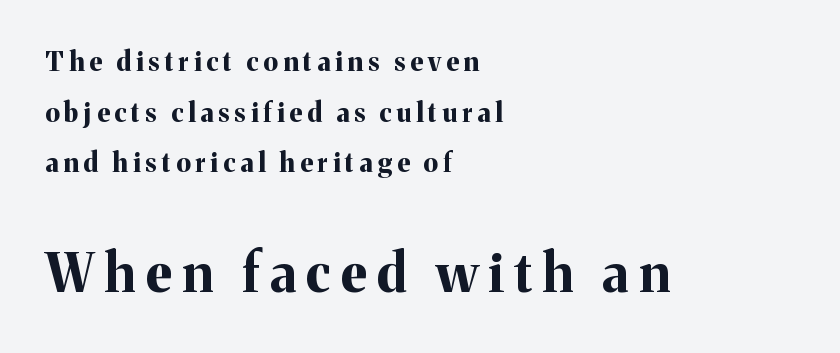
The image shows 53 px bold serif type, upright; set left-aligned, loose line spacing (1.95x), unusually wide letter spacing (+0.2 em), not underlined; the second (bottom) block is 2.04x larger; medium stroke contrast and a medium x-height.
